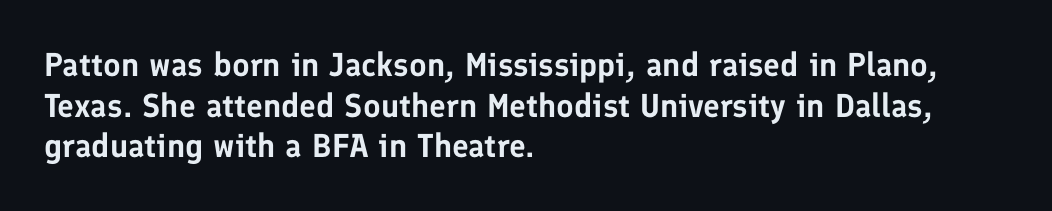
Q: Is the text italic (slanted)? A: No, it is upright.
Q: Is the typeface a serif or a sans-serif typeface? A: Sans-serif.
Q: Is the text underlined? A: No.
Q: How is the paragraph aligned? A: Left-aligned.
Q: Is the spacing between letters normal or unusually wide? A: Normal.
Q: Width (condensed, normal, or wide)? A: Normal.
Q: Stroke contrast? A: Low.
Q: x-height? A: Medium.
Q: Monospaced? A: No.
